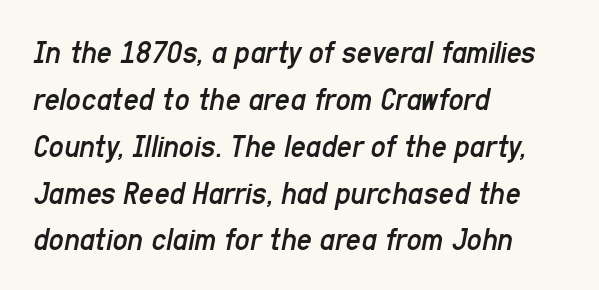
The weight would be labelled regular, book, light, or lighter still. Nobody touched the tracking dial on this one. These lines are set flush left with a ragged right edge. The words here are not underlined. Vertical spacing — default.
